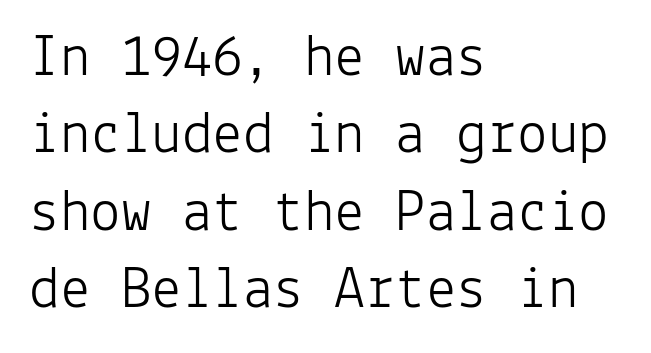
Descenders hang freely into open space. Horizontal bands of white between lines are of average thickness. Designer's note — italics off, roman on. Examine the stroke ends and you'll find no serifs. The strokes carry an ordinary text weight at most. Compared with typical body copy, the letter spacing here is the same.
